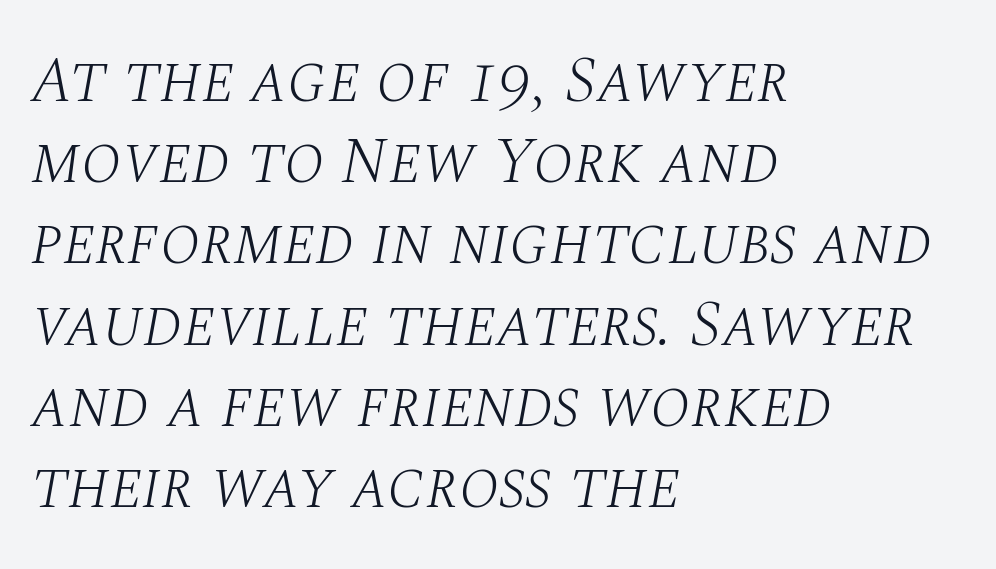
Q: Is the text bold? A: No.
Q: Is the text italic (slanted)? A: Yes, it leans right by about 10 degrees.
Q: Is the typeface a serif or a sans-serif typeface? A: Serif.
Q: Is the text underlined? A: No.
Q: How is the paragraph aligned? A: Left-aligned.
Q: Is the spacing between letters normal or unusually wide? A: Normal.
Q: Width (condensed, normal, or wide)? A: Normal.
Q: Stroke contrast? A: Medium.
Q: x-height? A: Large.
Q: Monospaced? A: No.
